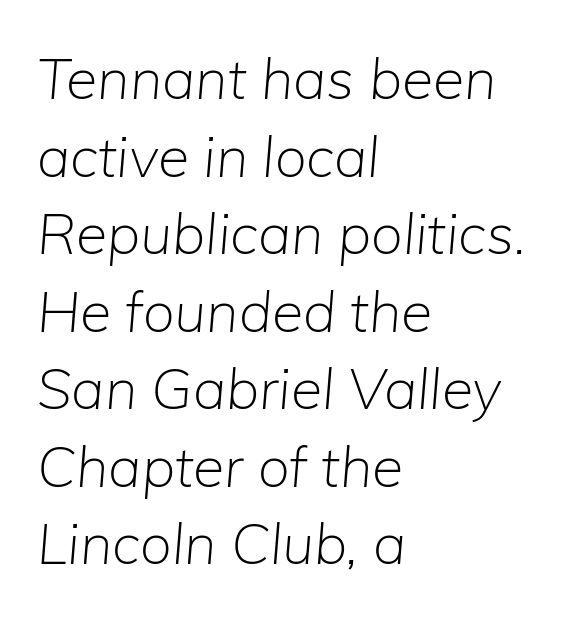
Q: Is the text bold? A: No.
Q: Is the text italic (slanted)? A: Yes, it leans right by about 5 degrees.
Q: Is the text underlined? A: No.
Q: How is the paragraph aligned? A: Left-aligned.
Q: Is the spacing between letters normal or unusually wide? A: Normal.
Q: Is the spacing between lines tight, normal or loose? A: Normal.
Q: Width (condensed, normal, or wide)? A: Normal.
Q: Stroke contrast? A: Low.
Q: x-height? A: Medium.
Q: Monospaced? A: No.
